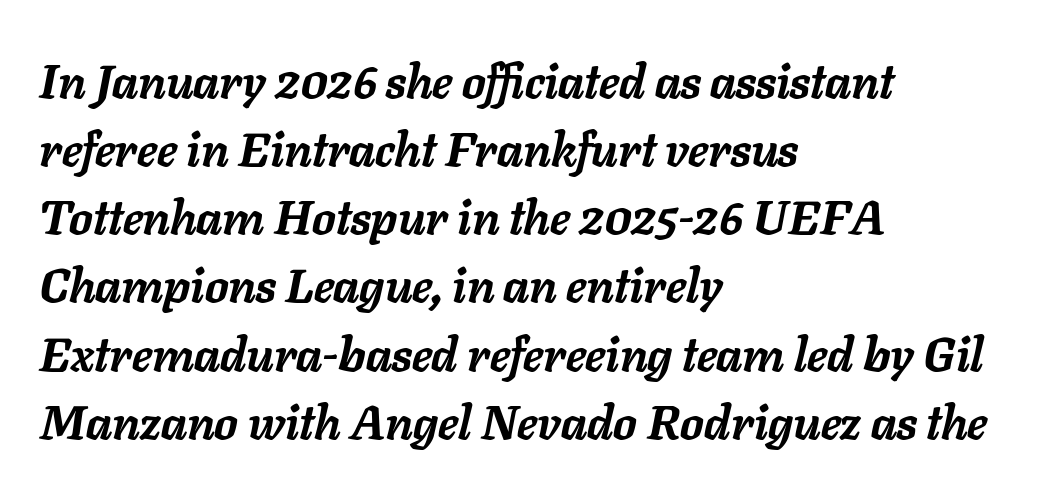
The image shows 47 px semibold type, italic (leaning right); set left-aligned, normal line spacing (1.45x), normal letter spacing, not underlined; low stroke contrast and a medium x-height.
